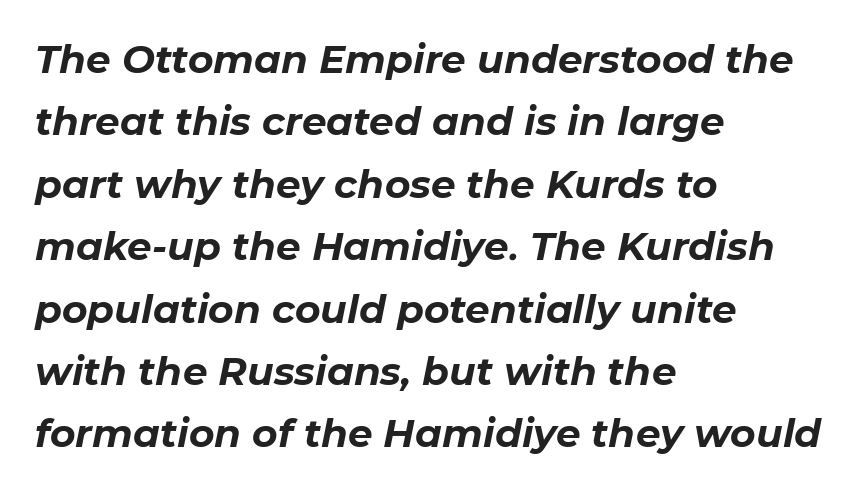
The image shows 39 px bold type, italic (leaning right); set left-aligned, normal line spacing (1.6x), normal letter spacing, not underlined; low stroke contrast and a medium x-height.
